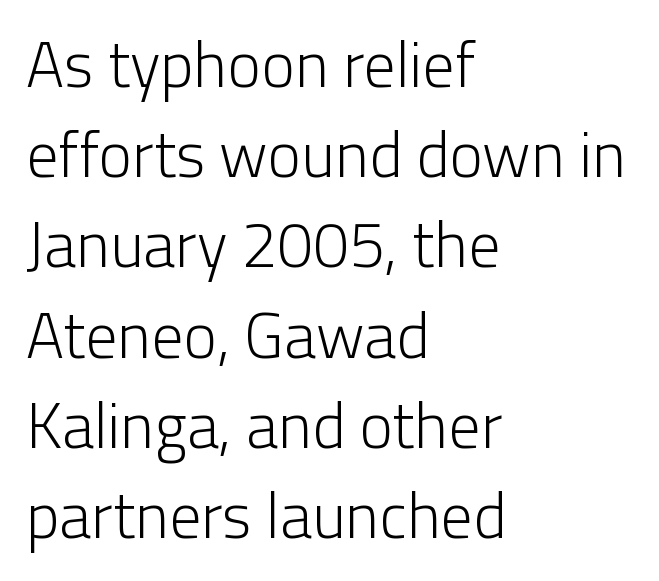
Q: Is the text bold? A: No.
Q: Is the text italic (slanted)? A: No, it is upright.
Q: Is the typeface a serif or a sans-serif typeface? A: Sans-serif.
Q: Is the text underlined? A: No.
Q: How is the paragraph aligned? A: Left-aligned.
Q: Is the spacing between letters normal or unusually wide? A: Normal.
Q: Is the spacing between lines tight, normal or loose? A: Normal.
Q: Width (condensed, normal, or wide)? A: Normal.
Q: Stroke contrast? A: Low.
Q: x-height? A: Medium.
Q: Monospaced? A: No.
